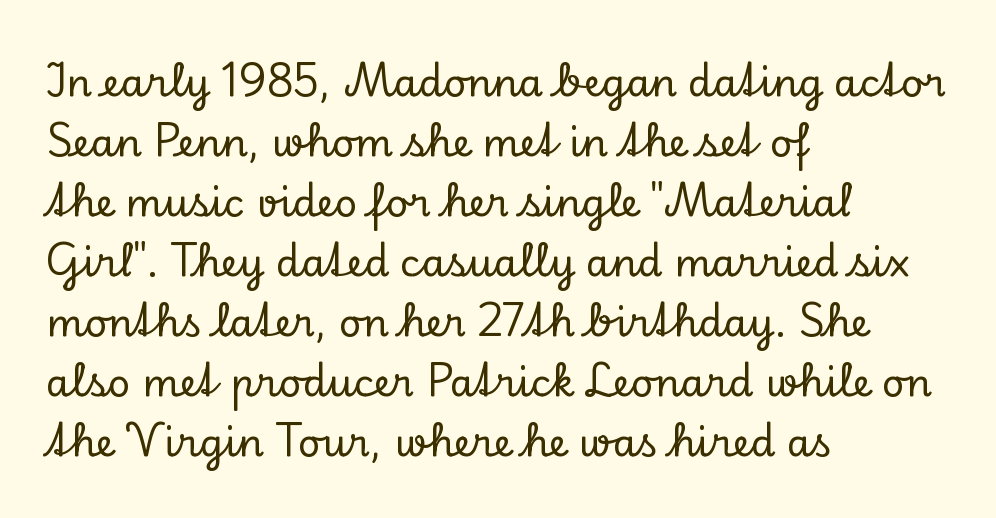
{"italic": "no", "width": "normal", "stroke_contrast": "low", "x_height": "small", "monospaced": "no", "underline": "no", "align": "left", "line_spacing": "normal", "line_spacing_ratio": 1.54, "letter_spacing": "normal", "letter_spacing_em": 0.0, "glyph_px": 39}
